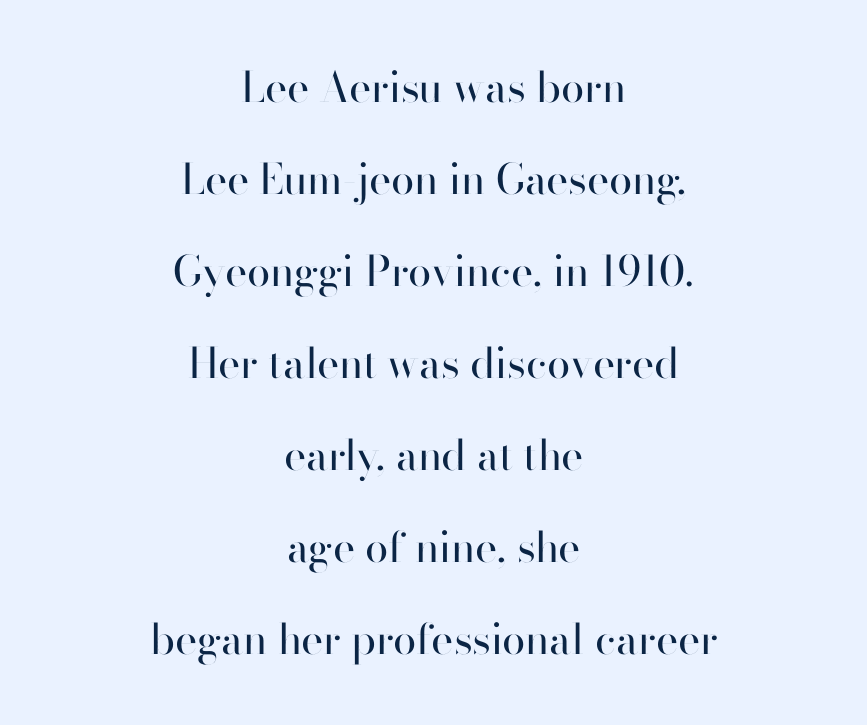
Q: Is the text bold? A: No.
Q: Is the text italic (slanted)? A: No, it is upright.
Q: Is the typeface a serif or a sans-serif typeface? A: Sans-serif.
Q: Is the text underlined? A: No.
Q: How is the paragraph aligned? A: Centered.
Q: Is the spacing between letters normal or unusually wide? A: Normal.
Q: Is the spacing between lines tight, normal or loose? A: Loose.
Q: Width (condensed, normal, or wide)? A: Normal.
Q: Stroke contrast? A: High.
Q: x-height? A: Small.
Q: Monospaced? A: No.
